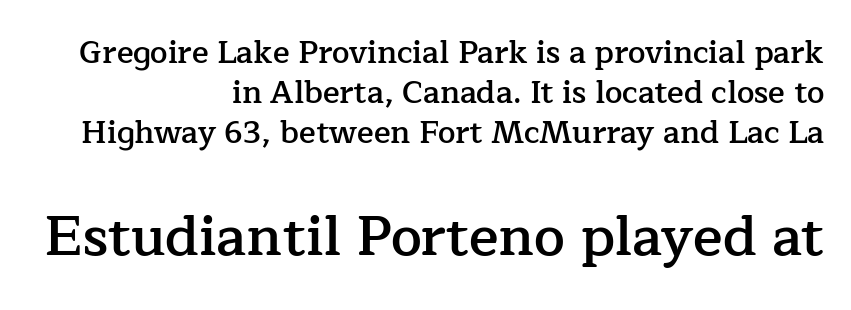
As a designer I'd log this as weight 600, semibold. Look at the bottom of the vertical strokes: they flare into serifs here. One-word summary of the alignment: right. You could not count columns in this text — the font is proportionally spaced. Anything drawn beneath the words? Only blank space. You get the small type first, then a jump to larger type.
